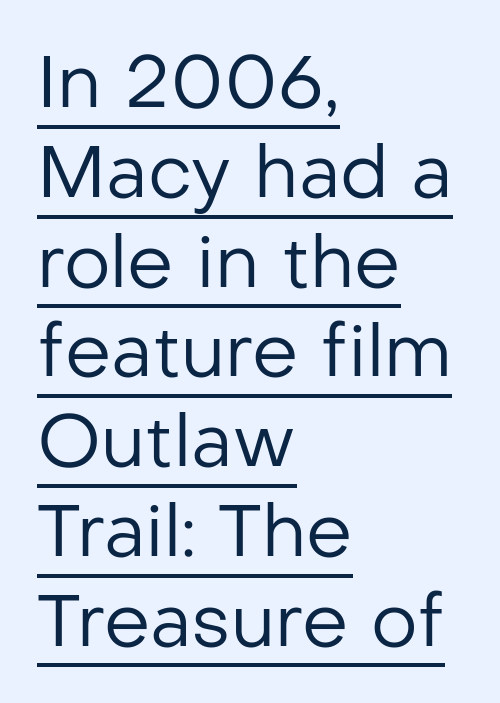
The image shows 73 px regular-weight sans-serif type, upright; set left-aligned, line spacing 1.23x, normal letter spacing, underlined; low stroke contrast and a medium x-height.
